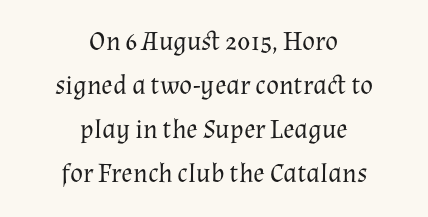
{"italic": "no", "bold": "no", "underline": "no", "align": "center", "line_spacing": "normal", "line_spacing_ratio": 1.63, "letter_spacing": "normal", "letter_spacing_em": 0.0, "glyph_px": 27}
